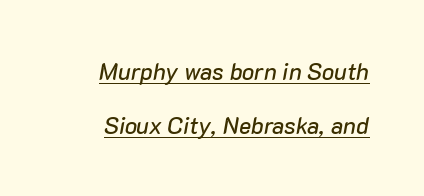
{"italic": "yes", "lean": "right", "slant_degrees": 10, "underline": "yes", "line_spacing": "loose", "line_spacing_ratio": 2.36, "letter_spacing": "normal", "letter_spacing_em": 0.0, "glyph_px": 23}
